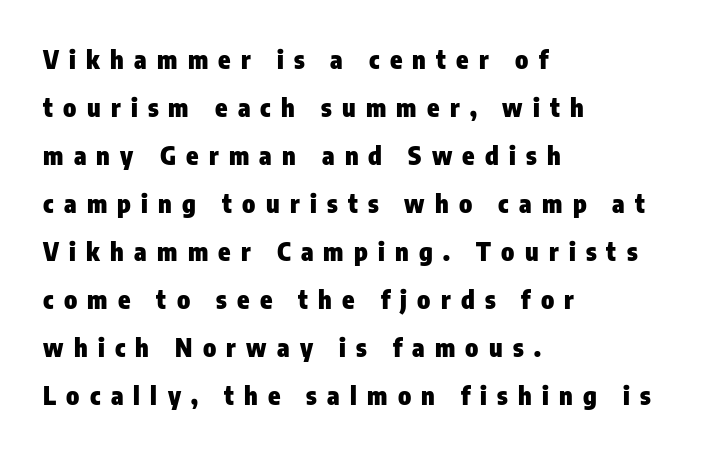
{"italic": "no", "bold": "yes", "underline": "no", "align": "left", "line_spacing": "loose", "line_spacing_ratio": 1.92, "letter_spacing": "wide", "letter_spacing_em": 0.41, "glyph_px": 25}
